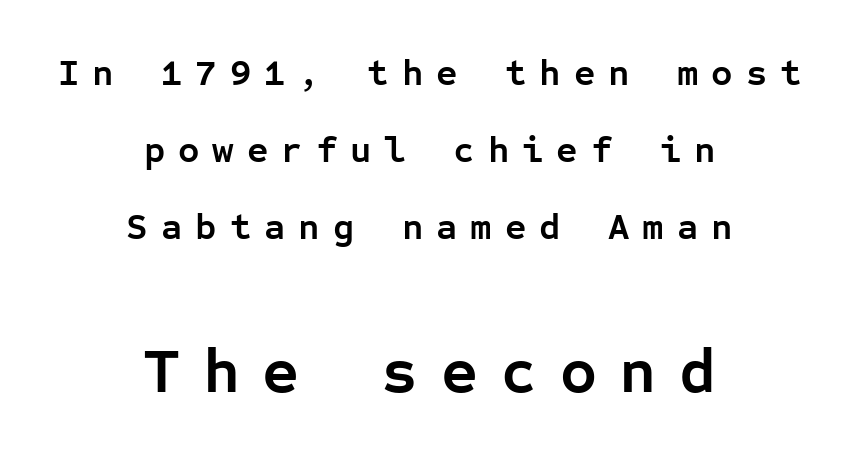
The image shows 64 px semibold sans-serif type, upright, monospaced; set centered, loose line spacing (2.08x), unusually wide letter spacing (+0.35 em), not underlined; the second (bottom) block is 1.73x larger; low stroke contrast and a medium x-height.
